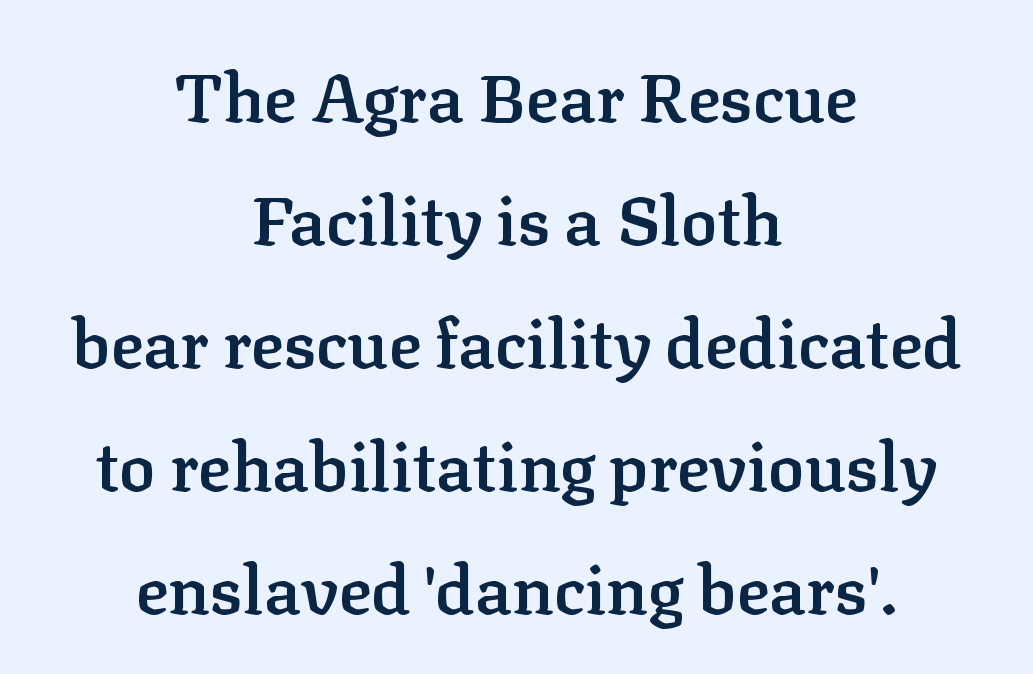
{"serif": "yes", "italic": "no", "bold": "semi", "weight": "semibold", "width": "normal", "stroke_contrast": "low", "x_height": "medium", "monospaced": "no", "underline": "no", "align": "center", "line_spacing_ratio": 1.81, "letter_spacing": "normal", "letter_spacing_em": 0.0, "glyph_px": 68}
